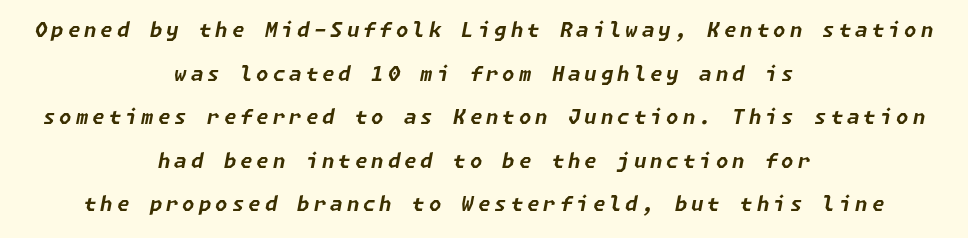
The image shows 20 px bold type, italic (leaning right); set centered, loose line spacing (2.18x), unusually wide letter spacing (+0.2 em), not underlined.
